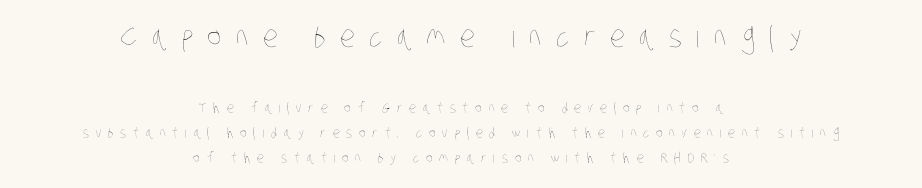
{"bold": "no", "weight": "thin", "width": "condensed", "stroke_contrast": "low", "x_height": "large", "monospaced": "no", "underline": "no", "align": "center", "line_spacing_ratio": 1.8, "letter_spacing": "wide", "letter_spacing_em": 0.48, "larger_block": "first", "size_ratio": 2.14, "glyph_px": 30}
